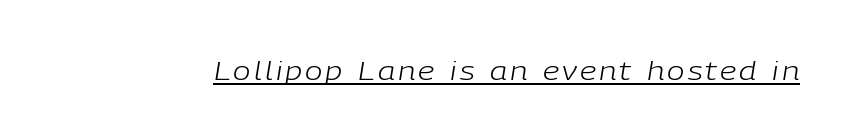
The passage shown is not bold in any degree. This is underlined copy, the kind a proofreader might mark for attention. There's an unmistakable incline to the writing here.
